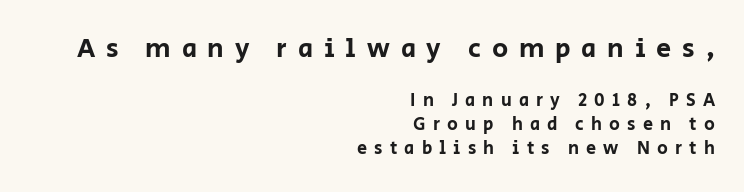
A bare baseline throughout the passage. A typesetter would mark this as roman, not italic. Someone cranked the tracking dial way up on this one. The rows are spaced the way most documents space them.
